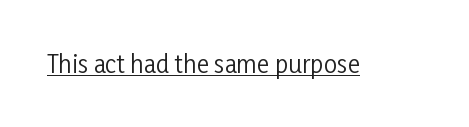
{"italic": "no", "bold": "no", "underline": "yes", "letter_spacing": "normal", "letter_spacing_em": 0.0, "glyph_px": 24}
